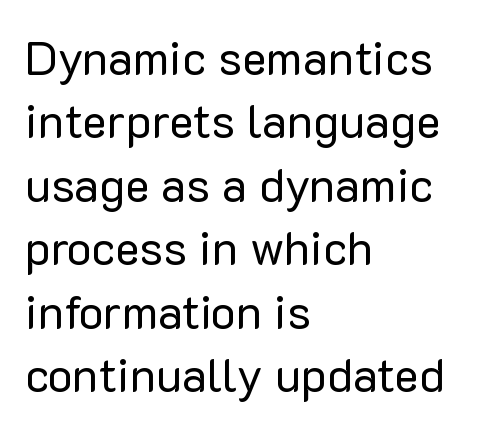
The image shows 47 px regular-weight sans-serif type, upright; set left-aligned, normal line spacing (1.35x), normal letter spacing, not underlined; low stroke contrast and a medium x-height.
